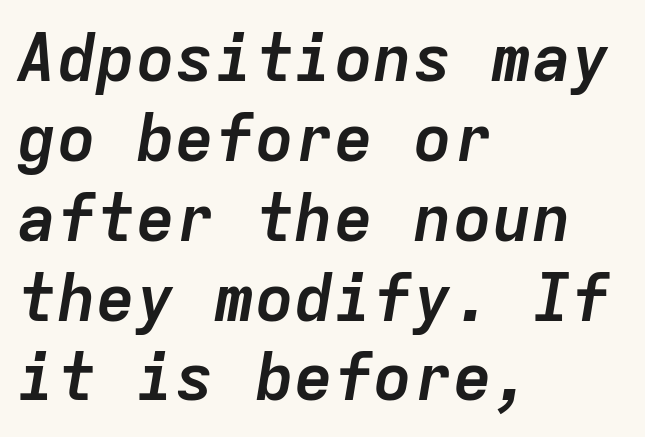
{"italic": "yes", "lean": "right", "slant_degrees": 9, "bold": "yes", "weight": "semibold", "width": "normal", "stroke_contrast": "low", "x_height": "medium", "monospaced": "yes", "underline": "no", "align": "left", "line_spacing_ratio": 1.21, "letter_spacing": "normal", "letter_spacing_em": 0.0, "glyph_px": 66}
